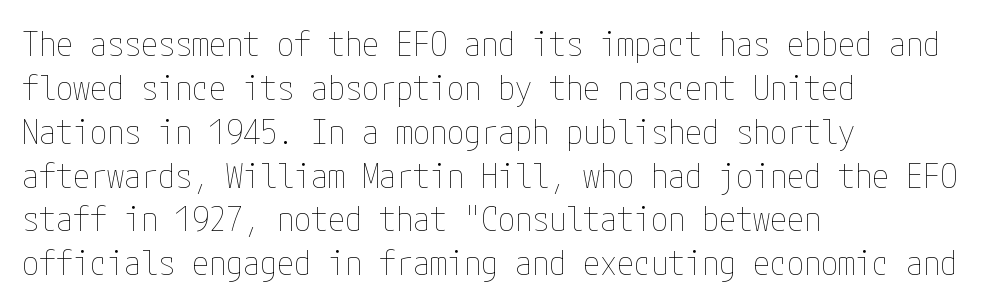
The image shows 34 px thin, condensed type, upright; set left-aligned, normal line spacing (1.29x), normal letter spacing, not underlined; low stroke contrast and a medium x-height.
